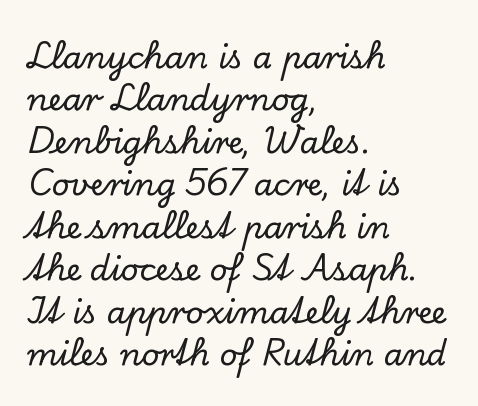
The image shows 31 px serif type; set left-aligned, normal line spacing (1.37x), normal letter spacing, not underlined; low stroke contrast and a small x-height.
